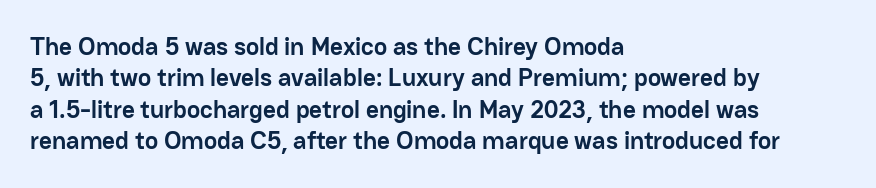
The image shows 25 px bold type, upright; set left-aligned, normal line spacing (1.26x), normal letter spacing, not underlined.
